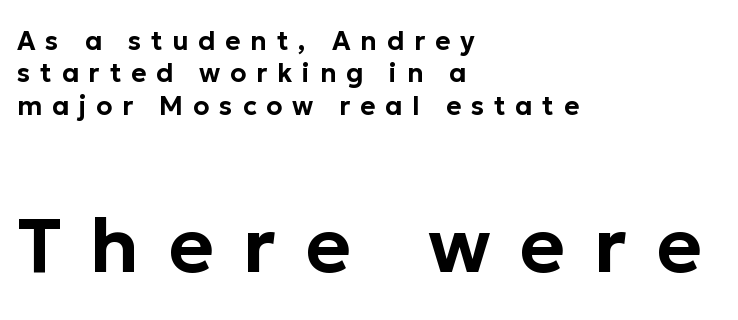
A typesetter would mark this as roman, not italic. Quick note: interline space is typical. The rendering uses natural spacing where letterforms have individual widths. Line beginnings align vertically; line endings do not. Spacing between characters has been opened up far beyond the box default. The gap between lines stays unmarked.
